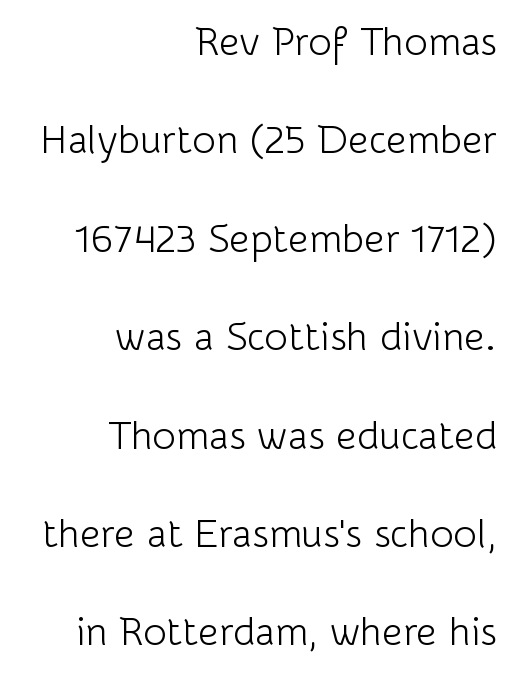
Q: Is the text bold? A: No.
Q: Is the text italic (slanted)? A: No, it is upright.
Q: Is the typeface a serif or a sans-serif typeface? A: Sans-serif.
Q: Is the text underlined? A: No.
Q: How is the paragraph aligned? A: Right-aligned.
Q: Is the spacing between letters normal or unusually wide? A: Normal.
Q: Is the spacing between lines tight, normal or loose? A: Loose.
Q: Width (condensed, normal, or wide)? A: Normal.
Q: Stroke contrast? A: Low.
Q: x-height? A: Medium.
Q: Monospaced? A: No.
